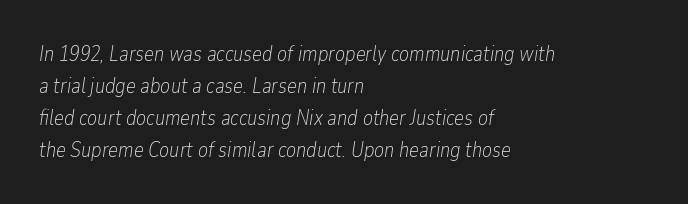
Q: Is the text bold? A: No.
Q: Is the text italic (slanted)? A: Yes, it leans right by about 9 degrees.
Q: Is the text underlined? A: No.
Q: How is the paragraph aligned? A: Left-aligned.
Q: Is the spacing between letters normal or unusually wide? A: Normal.
Q: Is the spacing between lines tight, normal or loose? A: Normal.
